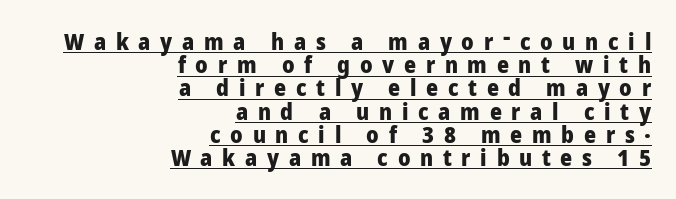
Students, note that the glyphs here are deliberately spaced far apart. Baseline-to-baseline distance is barely more than the letter height. Quick note: underline on. Unlike italic type, these characters show no tilt at all.
